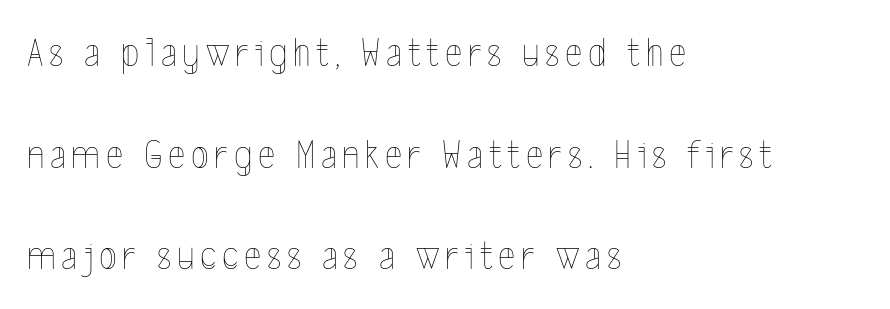
Q: Is the text bold? A: No.
Q: Is the text italic (slanted)? A: No, it is upright.
Q: Is the text underlined? A: No.
Q: How is the paragraph aligned? A: Left-aligned.
Q: Is the spacing between lines tight, normal or loose? A: Loose.
Q: Width (condensed, normal, or wide)? A: Condensed.
Q: x-height? A: Medium.
Q: Monospaced? A: No.
